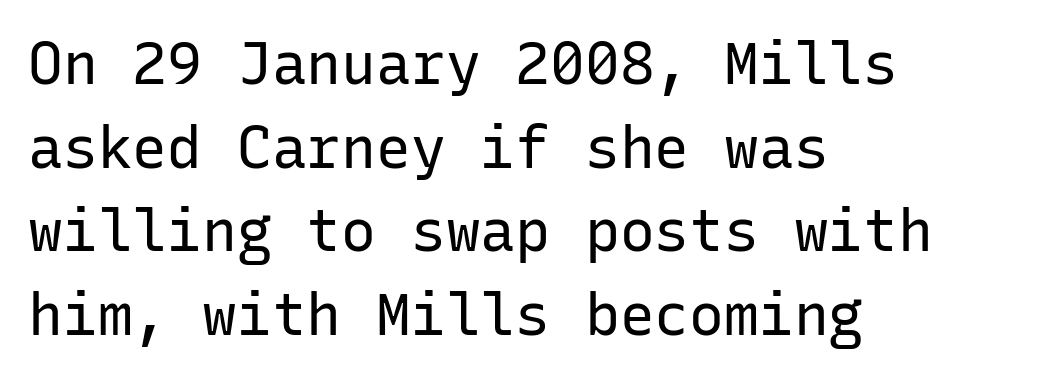
The image shows 58 px regular-weight sans-serif type, upright, monospaced; set left-aligned, normal line spacing (1.44x), normal letter spacing, not underlined; low stroke contrast and a medium x-height.
